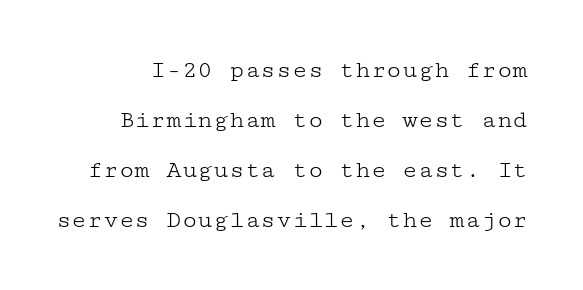
Words float on clear page, feet unadorned. Rows of type keep a wide berth in the vertical direction. The tracking reads as untouched default to a designer's eye. Is the type heavy? It reads as light-to-regular instead. Characters remain perfectly vertical along every line.
